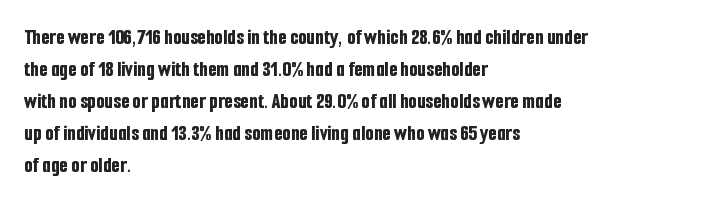
{"italic": "no", "bold": "yes", "underline": "no", "align": "left", "line_spacing": "normal", "line_spacing_ratio": 1.45, "letter_spacing": "normal", "letter_spacing_em": 0.0, "glyph_px": 22}
